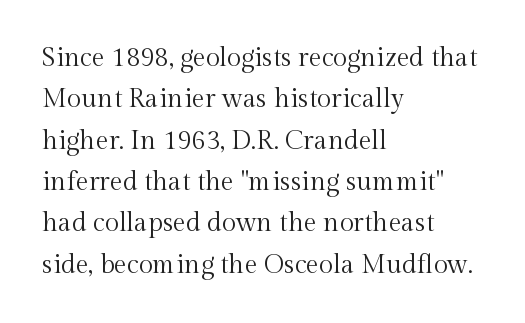
{"italic": "no", "bold": "no", "underline": "no", "align": "left", "line_spacing": "normal", "line_spacing_ratio": 1.59, "letter_spacing": "normal", "letter_spacing_em": 0.0, "glyph_px": 26}
